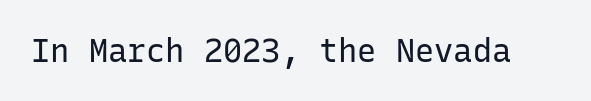
The image shows 32 px regular-weight sans-serif type, upright, monospaced; set normal letter spacing, not underlined; low stroke contrast and a medium x-height.
